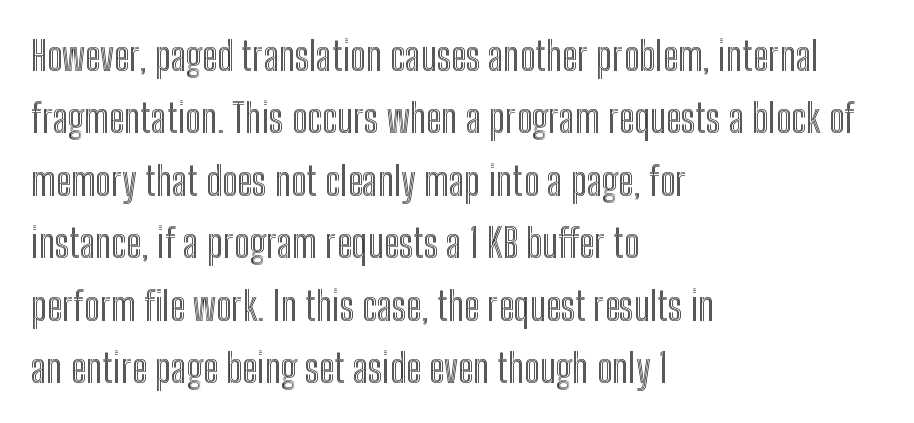
Teacher's note: observe the even left margin — that is flush-left alignment. The rendering keeps characters at their native spacing. How would I describe the line gaps? Plain and ordinary. Ascenders rise straight up at ninety degrees. Check the space under the baseline: it is left empty. Note the varied advance widths — an 'i' is clearly narrower than an 'm'.
